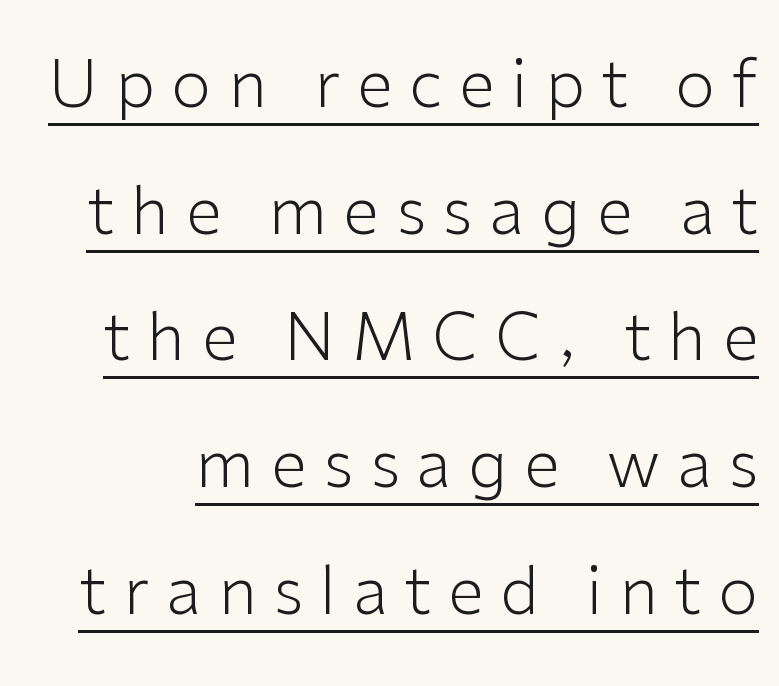
{"serif": "no", "italic": "no", "bold": "no", "weight": "light", "width": "normal", "stroke_contrast": "low", "x_height": "medium", "monospaced": "no", "underline": "yes", "line_spacing": "loose", "line_spacing_ratio": 1.95, "letter_spacing": "wide", "letter_spacing_em": 0.26, "glyph_px": 65}
